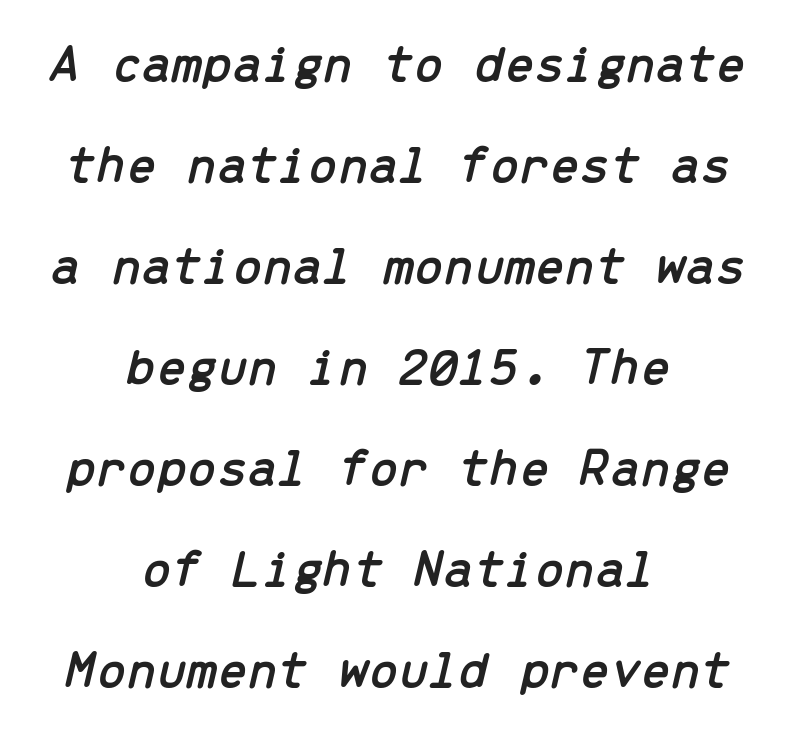
{"italic": "yes", "lean": "right", "slant_degrees": 13, "width": "normal", "stroke_contrast": "low", "x_height": "medium", "monospaced": "yes", "underline": "no", "align": "center", "line_spacing_ratio": 1.87, "letter_spacing": "normal", "letter_spacing_em": 0.0, "glyph_px": 54}
